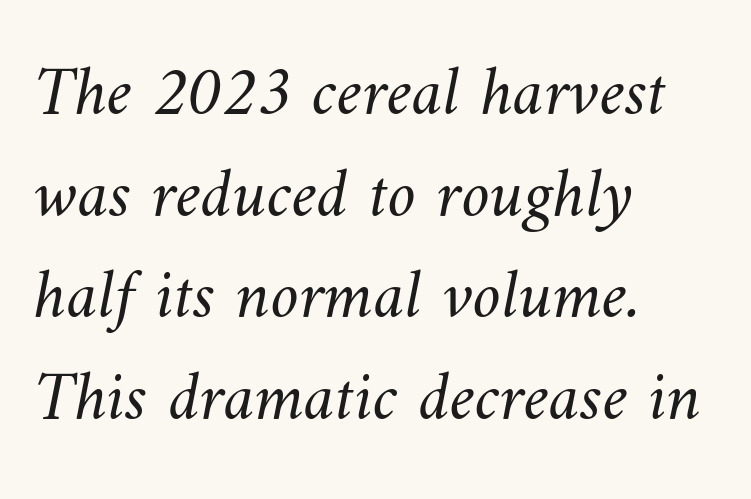
Q: Is the text bold? A: No.
Q: Is the text underlined? A: No.
Q: How is the paragraph aligned? A: Left-aligned.
Q: Is the spacing between letters normal or unusually wide? A: Normal.
Q: Is the spacing between lines tight, normal or loose? A: Normal.
Q: Width (condensed, normal, or wide)? A: Normal.
Q: Stroke contrast? A: Medium.
Q: x-height? A: Small.
Q: Monospaced? A: No.
